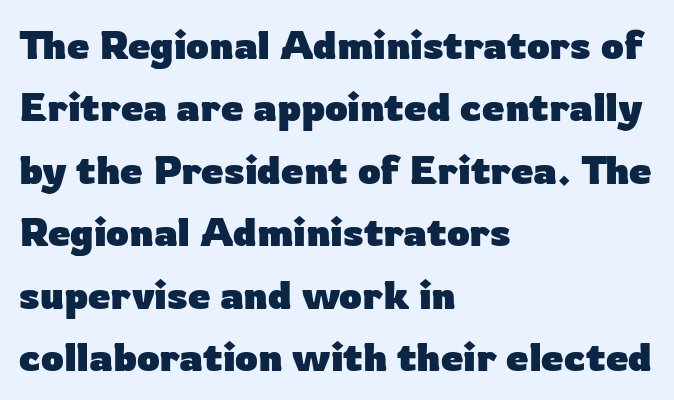
{"serif": "no", "italic": "no", "bold": "yes", "weight": "heavy", "width": "normal", "stroke_contrast": "low", "x_height": "medium", "monospaced": "no", "underline": "no", "align": "left", "line_spacing": "normal", "line_spacing_ratio": 1.56, "letter_spacing": "normal", "letter_spacing_em": 0.0, "glyph_px": 40}
